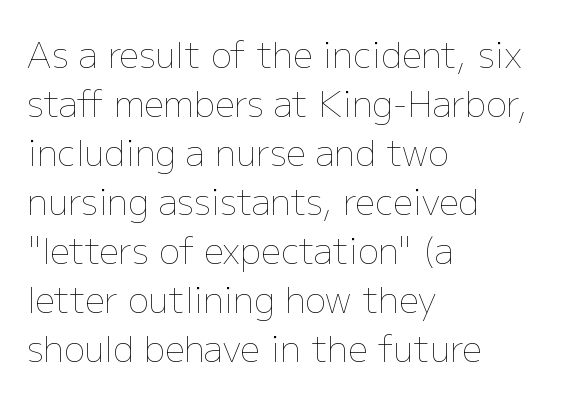
The image shows 35 px thin type, upright; set left-aligned, normal line spacing (1.4x), normal letter spacing, not underlined; low stroke contrast and a medium x-height.
